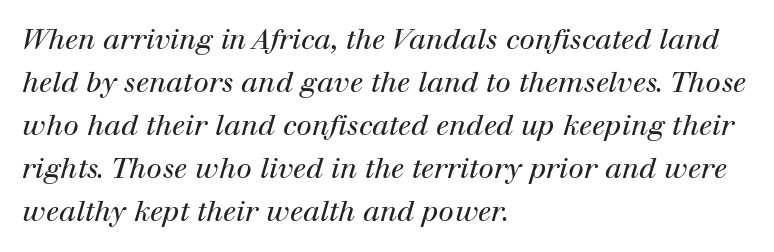
The image shows 28 px regular-weight serif type, italic (leaning right); set left-aligned, normal line spacing (1.54x), normal letter spacing, not underlined; high stroke contrast and a medium x-height.
